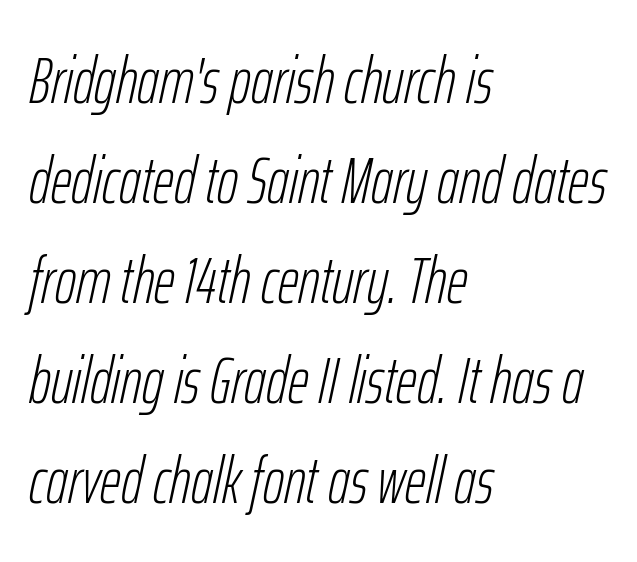
The line texture is even and compact thanks to regular tracking. Do the characters align in a grid? No, the font is proportional. The whole block is typeset with a tilt. Vertical spacing — default. Check under the words: just untouched page. The typesetter chose a ragged-right arrangement here.
